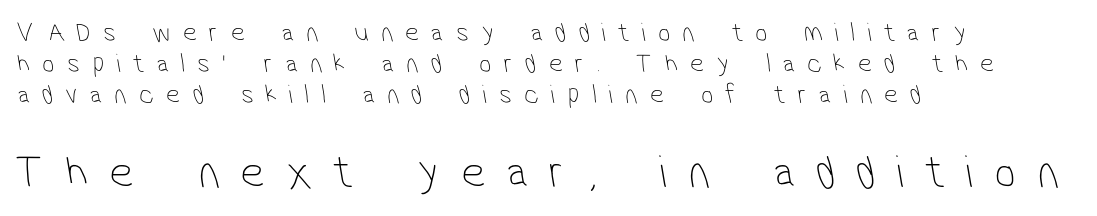
{"serif": "no", "bold": "no", "weight": "thin", "width": "condensed", "stroke_contrast": "low", "x_height": "medium", "monospaced": "no", "underline": "no", "align": "left", "line_spacing": "tight", "line_spacing_ratio": 1.14, "letter_spacing": "wide", "letter_spacing_em": 0.46, "larger_block": "second", "size_ratio": 1.74, "glyph_px": 47}
